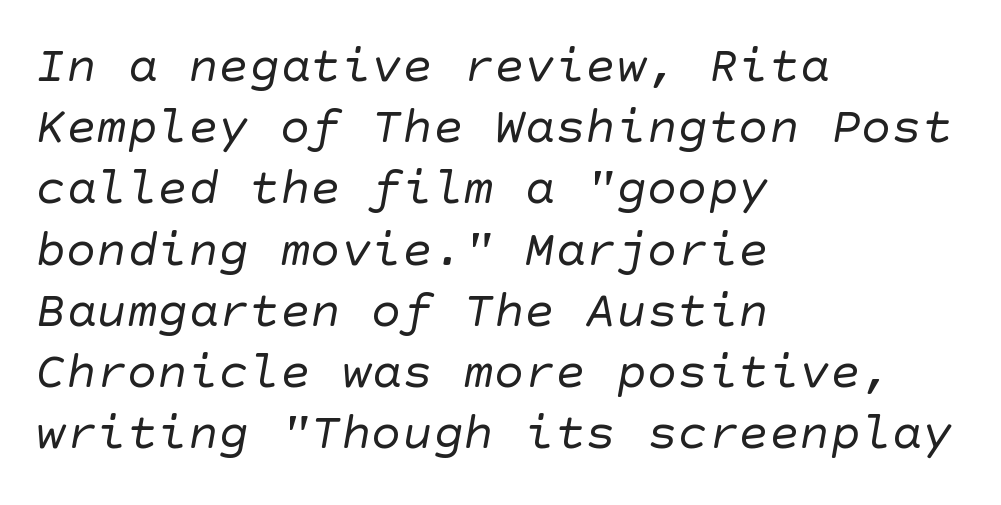
{"serif": "no", "bold": "no", "weight": "regular", "width": "normal", "stroke_contrast": "low", "x_height": "large", "underline": "no", "align": "left", "line_spacing_ratio": 1.2, "letter_spacing": "normal", "letter_spacing_em": 0.0, "glyph_px": 51}
